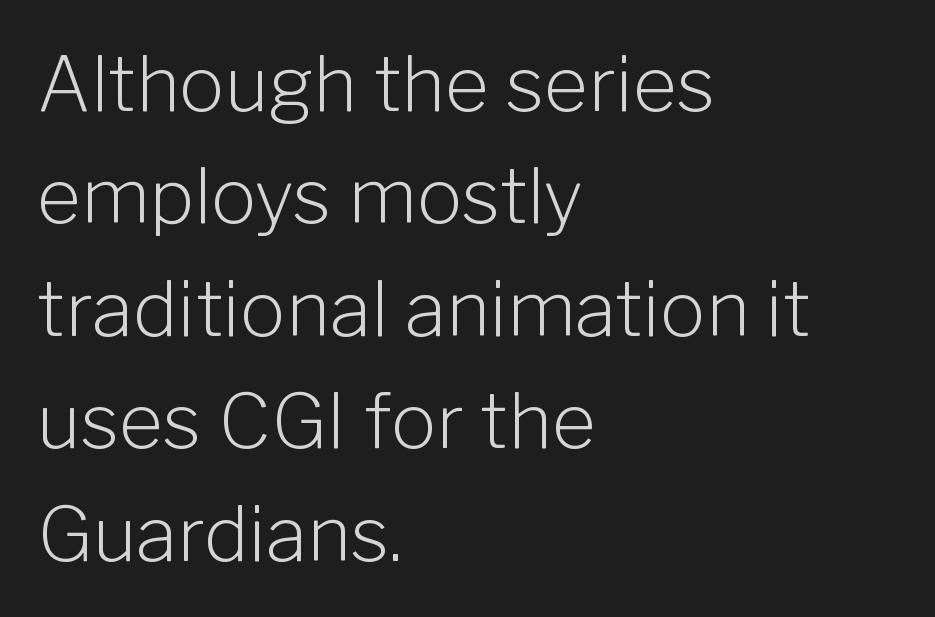
{"serif": "no", "italic": "no", "bold": "no", "weight": "light", "width": "normal", "stroke_contrast": "low", "x_height": "medium", "monospaced": "no", "underline": "no", "align": "left", "line_spacing": "normal", "line_spacing_ratio": 1.48, "letter_spacing": "normal", "letter_spacing_em": 0.0, "glyph_px": 76}
